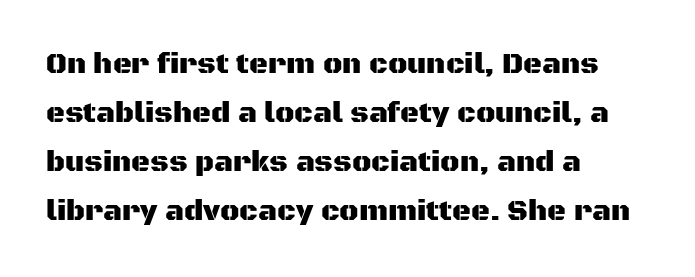
Each letter's strokes conclude bluntly, with no projecting serifs. No extra tracking has been applied to these lines. Looks like regular typesetting: each glyph gets only the width it needs. Plain, unruled lines of type.
